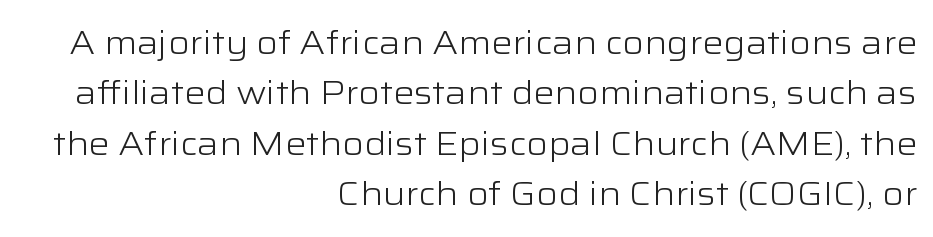
The image shows 33 px light, wide sans-serif type, upright; set right-aligned, normal line spacing (1.53x), normal letter spacing, not underlined; low stroke contrast and a medium x-height.
